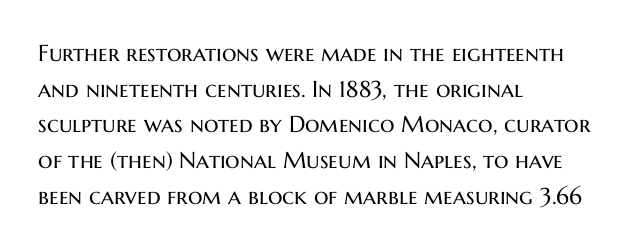
The image shows 23 px text type, upright; set left-aligned, normal line spacing (1.55x), normal letter spacing, not underlined.
